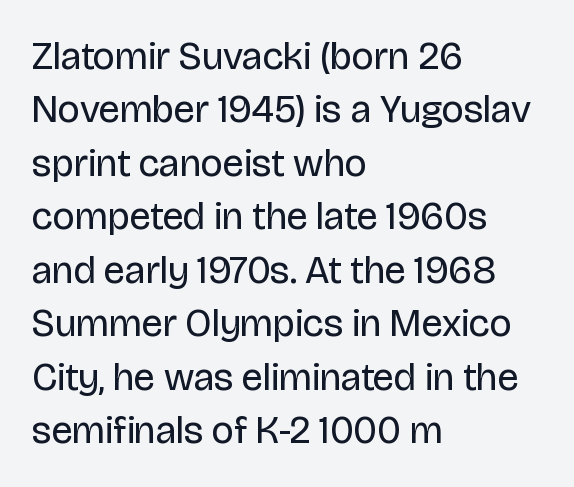
The space between consecutive lines is moderate. Quick note: underline off. No chunkiness to these letters — they're not bold. Look at the tracking — it's just the regular setting, nothing added. Each letter keeps its own natural width here, so spacing adapts to shape.
